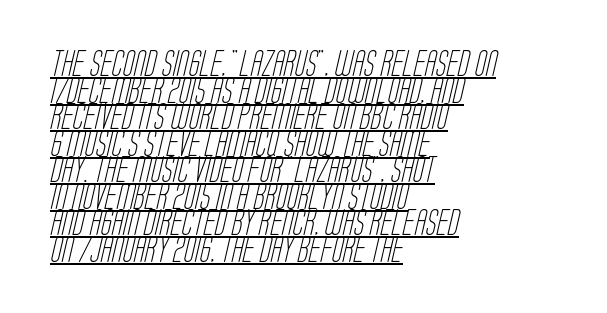
Q: Is the text bold? A: No.
Q: Is the text underlined? A: Yes.
Q: How is the paragraph aligned? A: Left-aligned.
Q: Is the spacing between letters normal or unusually wide? A: Normal.
Q: Is the spacing between lines tight, normal or loose? A: Tight.
